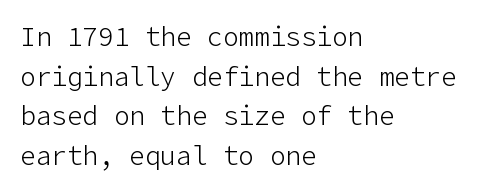
Q: Is the text bold? A: No.
Q: Is the text italic (slanted)? A: No, it is upright.
Q: Is the text underlined? A: No.
Q: How is the paragraph aligned? A: Left-aligned.
Q: Is the spacing between letters normal or unusually wide? A: Normal.
Q: Is the spacing between lines tight, normal or loose? A: Normal.
